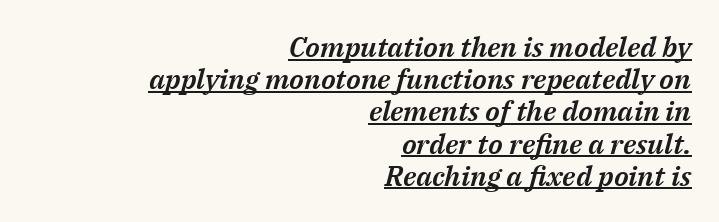
Q: Is the text italic (slanted)? A: Yes, it leans right by about 14 degrees.
Q: Is the text underlined? A: Yes.
Q: How is the paragraph aligned? A: Right-aligned.
Q: Is the spacing between letters normal or unusually wide? A: Normal.
Q: Is the spacing between lines tight, normal or loose? A: Tight.
Q: Width (condensed, normal, or wide)? A: Normal.
Q: Stroke contrast? A: Medium.
Q: x-height? A: Medium.
Q: Monospaced? A: No.
